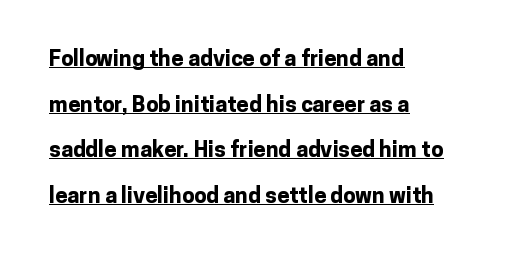
Q: Is the text bold? A: Yes.
Q: Is the text italic (slanted)? A: No, it is upright.
Q: Is the text underlined? A: Yes.
Q: How is the paragraph aligned? A: Left-aligned.
Q: Is the spacing between letters normal or unusually wide? A: Normal.
Q: Is the spacing between lines tight, normal or loose? A: Loose.
